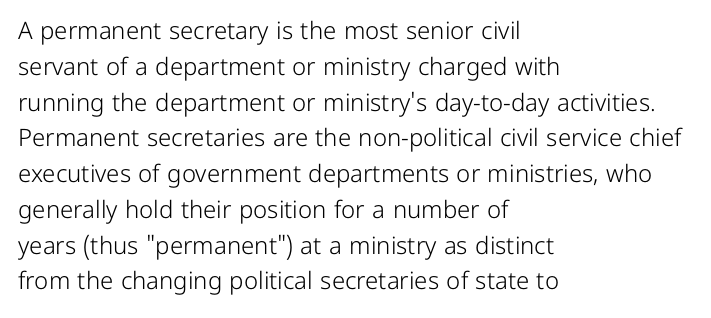
Q: Is the text bold? A: No.
Q: Is the text italic (slanted)? A: No, it is upright.
Q: Is the text underlined? A: No.
Q: How is the paragraph aligned? A: Left-aligned.
Q: Is the spacing between letters normal or unusually wide? A: Normal.
Q: Is the spacing between lines tight, normal or loose? A: Normal.
